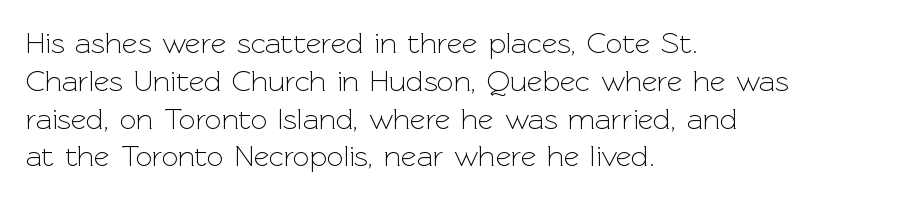
The image shows 30 px light sans-serif type, upright; set left-aligned, normal line spacing (1.26x), normal letter spacing, not underlined; a medium x-height.
